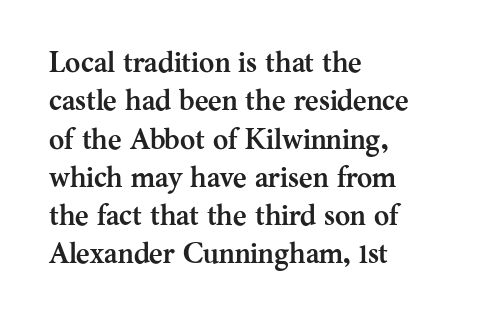
What's the leading like? Ordinary, nothing unusual. Italic: no, the glyphs are upright roman. The typesetting leans heavy: a genuine bold. Spacing verdict: proportional, widths tailored to each character. You can tell from the footed stems that serif type was used.
